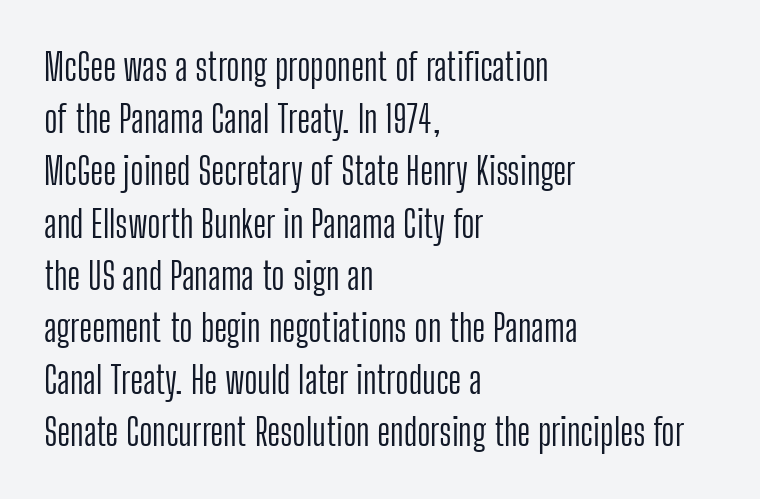
Q: Is the text bold? A: No.
Q: Is the text italic (slanted)? A: No, it is upright.
Q: Is the typeface a serif or a sans-serif typeface? A: Sans-serif.
Q: Is the text underlined? A: No.
Q: How is the paragraph aligned? A: Left-aligned.
Q: Is the spacing between letters normal or unusually wide? A: Normal.
Q: Is the spacing between lines tight, normal or loose? A: Normal.
Q: Width (condensed, normal, or wide)? A: Condensed.
Q: Stroke contrast? A: Low.
Q: x-height? A: Medium.
Q: Monospaced? A: No.
